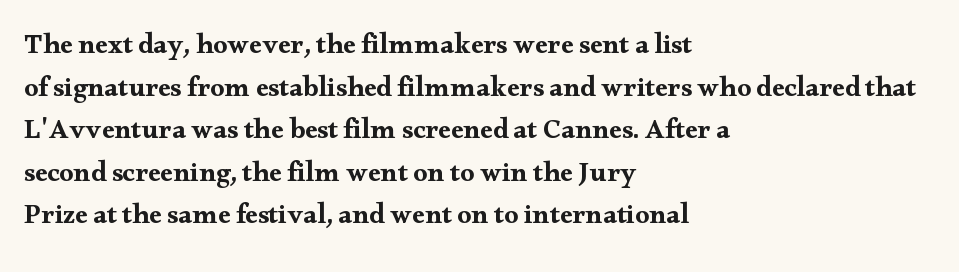
The image shows 28 px wide serif type, upright; set left-aligned, normal line spacing (1.52x), normal letter spacing, not underlined; medium stroke contrast and a small x-height.
